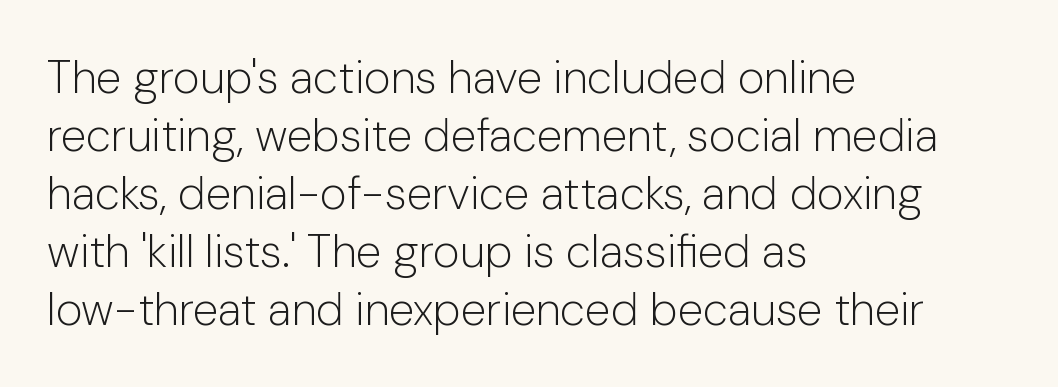
Q: Is the text bold? A: No.
Q: Is the text italic (slanted)? A: No, it is upright.
Q: Is the typeface a serif or a sans-serif typeface? A: Sans-serif.
Q: Is the text underlined? A: No.
Q: How is the paragraph aligned? A: Left-aligned.
Q: Is the spacing between letters normal or unusually wide? A: Normal.
Q: Is the spacing between lines tight, normal or loose? A: Normal.
Q: Width (condensed, normal, or wide)? A: Normal.
Q: Stroke contrast? A: Low.
Q: x-height? A: Medium.
Q: Monospaced? A: No.
